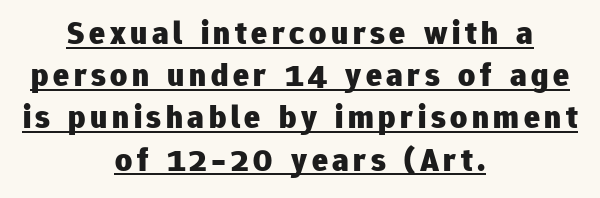
The image shows 33 px heavy sans-serif type, upright; set centered, normal line spacing (1.28x), underlined; low stroke contrast and a medium x-height.
